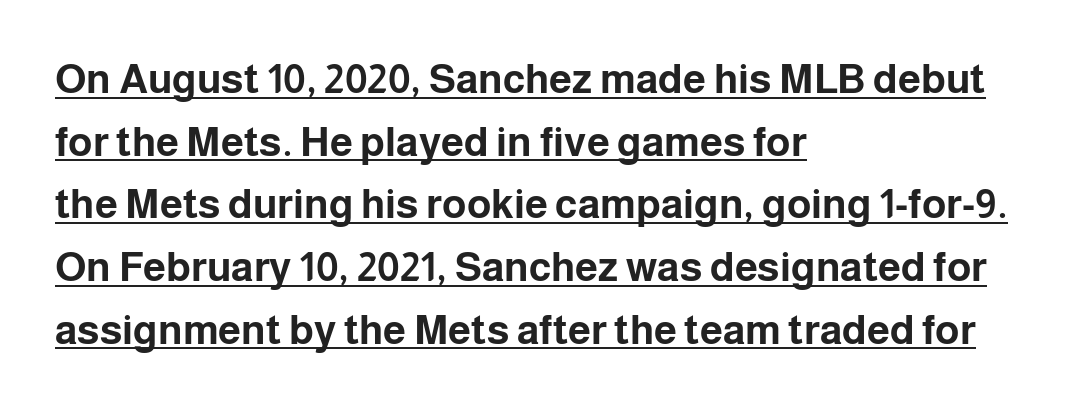
A continuous stroke trails under the words, as in a hyperlink. Each letter keeps its own natural width here, so spacing adapts to shape. Regarding serifs, this sample does without them. The gaps between neighbouring characters are ordinary and unremarkable. The lettering stays uniformly vertical, giving the passage a roman look.
